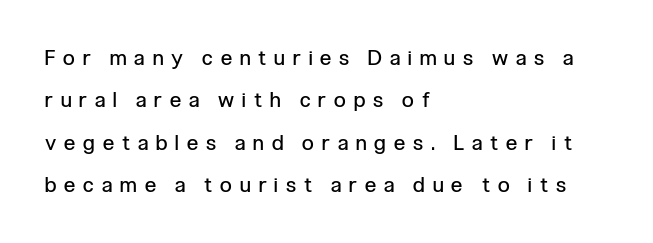
The image shows 21 px text type, upright; set left-aligned, loose line spacing (2.02x), unusually wide letter spacing (+0.38 em), not underlined.
